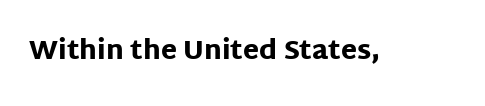
Only glyphs here, with clear space below each row. Rendered with straight, roman letterforms. The glyphs have the mass of a bold cut. Observe the ordinary spacing: letters are neighbours, not strangers.
